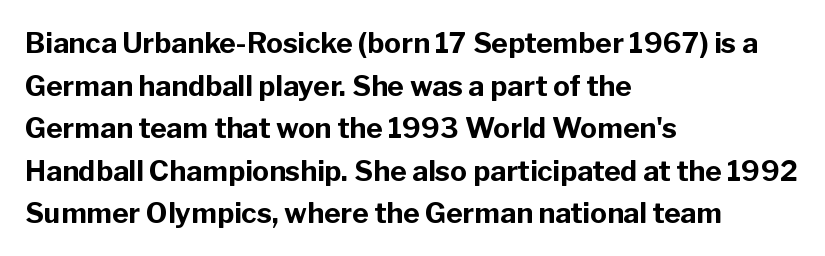
Each letter keeps its own natural width here, so spacing adapts to shape. Its strokes are broad and dark, the hallmark of bold type. The font's upright variant was chosen for this text. Classification — sans serif. Just letters on the line, the space beneath them empty. A normal amount of white space separates one row of letters from the next.
